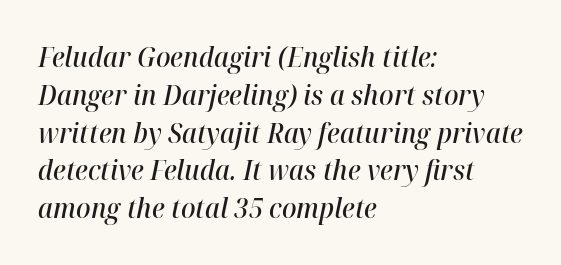
The image shows 27 px text type, italic (leaning right); set left-aligned, normal line spacing (1.4x), normal letter spacing, not underlined.
